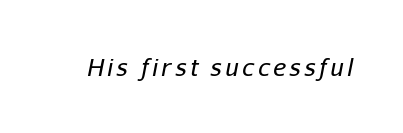
Q: Is the text bold? A: No.
Q: Is the text italic (slanted)? A: Yes, it leans right by about 11 degrees.
Q: Is the text underlined? A: No.
